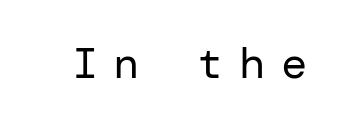
Q: Is the text bold? A: No.
Q: Is the text italic (slanted)? A: No, it is upright.
Q: Is the typeface a serif or a sans-serif typeface? A: Sans-serif.
Q: Is the text underlined? A: No.
Q: Is the spacing between letters normal or unusually wide? A: Unusually wide.
Q: Width (condensed, normal, or wide)? A: Normal.
Q: Stroke contrast? A: Low.
Q: x-height? A: Medium.
